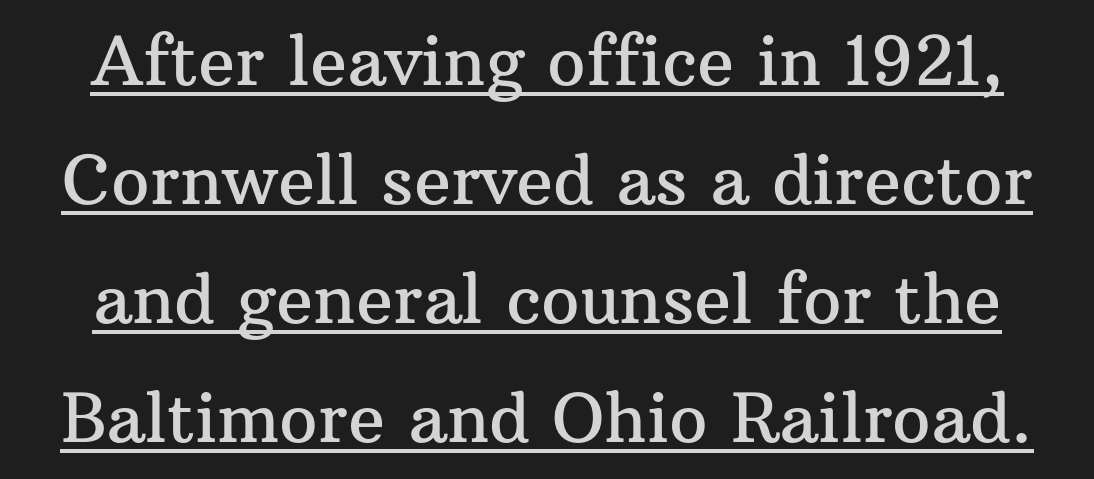
{"serif": "yes", "italic": "no", "width": "normal", "stroke_contrast": "medium", "x_height": "medium", "monospaced": "no", "underline": "yes", "line_spacing_ratio": 1.75, "letter_spacing": "normal", "letter_spacing_em": 0.0, "glyph_px": 68}
